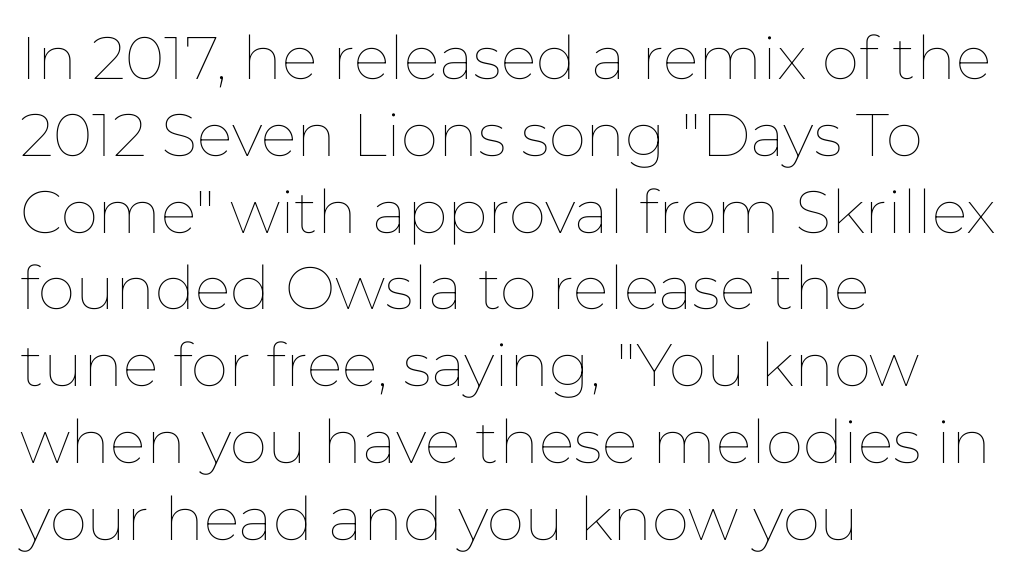
The image shows 60 px thin type, upright; set left-aligned, normal line spacing (1.28x), normal letter spacing, not underlined; low stroke contrast and a medium x-height.
